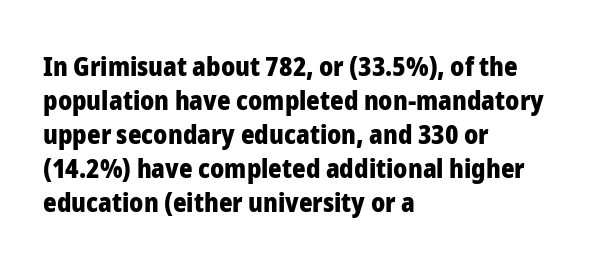
The image shows 26 px bold type, upright; set left-aligned, normal line spacing (1.31x), normal letter spacing, not underlined.
